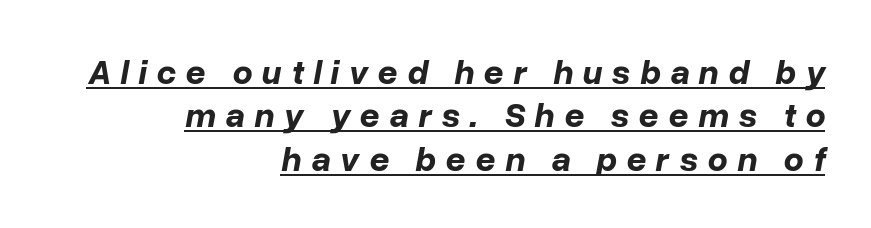
The image shows 35 px bold type, italic (leaning right); set right-aligned, line spacing 1.24x, unusually wide letter spacing (+0.27 em), underlined; low stroke contrast and a medium x-height.
